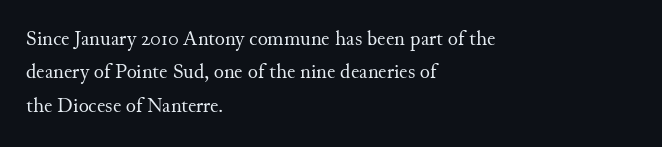
Q: Is the text bold? A: No.
Q: Is the text italic (slanted)? A: No, it is upright.
Q: Is the text underlined? A: No.
Q: How is the paragraph aligned? A: Left-aligned.
Q: Is the spacing between letters normal or unusually wide? A: Normal.
Q: Is the spacing between lines tight, normal or loose? A: Normal.
